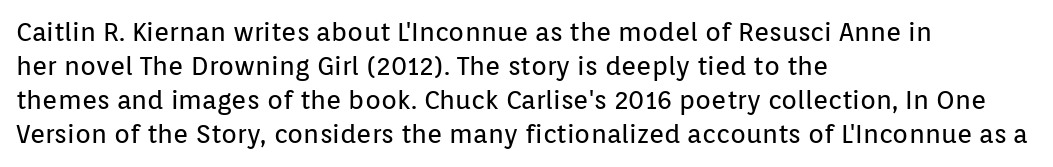
The image shows 26 px text type, upright; set left-aligned, normal line spacing (1.31x), normal letter spacing, not underlined.
